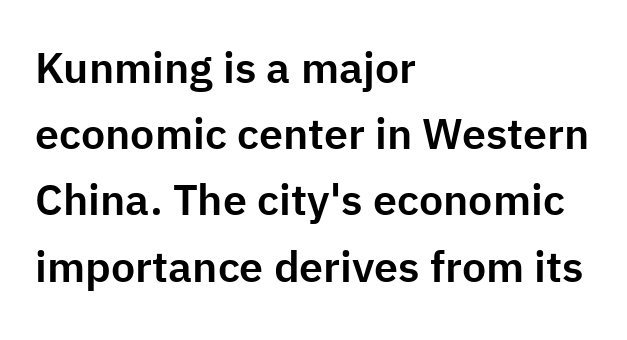
Q: Is the text italic (slanted)? A: No, it is upright.
Q: Is the typeface a serif or a sans-serif typeface? A: Sans-serif.
Q: Is the text underlined? A: No.
Q: How is the paragraph aligned? A: Left-aligned.
Q: Is the spacing between letters normal or unusually wide? A: Normal.
Q: Is the spacing between lines tight, normal or loose? A: Normal.
Q: Width (condensed, normal, or wide)? A: Normal.
Q: Stroke contrast? A: Low.
Q: x-height? A: Medium.
Q: Monospaced? A: No.
